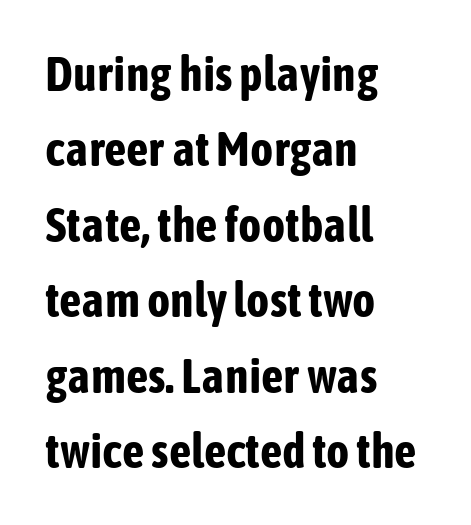
Caption: bold face, heavy strokes. Horizontally, the lines are justified to the leading edge only. Characters follow at the spacing the type designer built in. To sum up the face: it is a sans, with no serifs.
